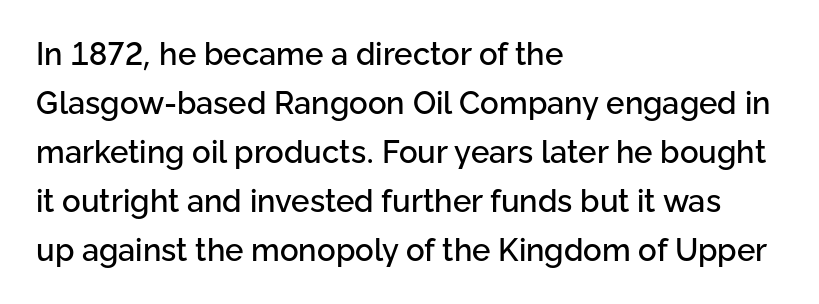
{"serif": "no", "italic": "no", "width": "normal", "stroke_contrast": "low", "x_height": "medium", "monospaced": "no", "underline": "no", "align": "left", "line_spacing": "normal", "line_spacing_ratio": 1.58, "letter_spacing": "normal", "letter_spacing_em": 0.0, "glyph_px": 31}
